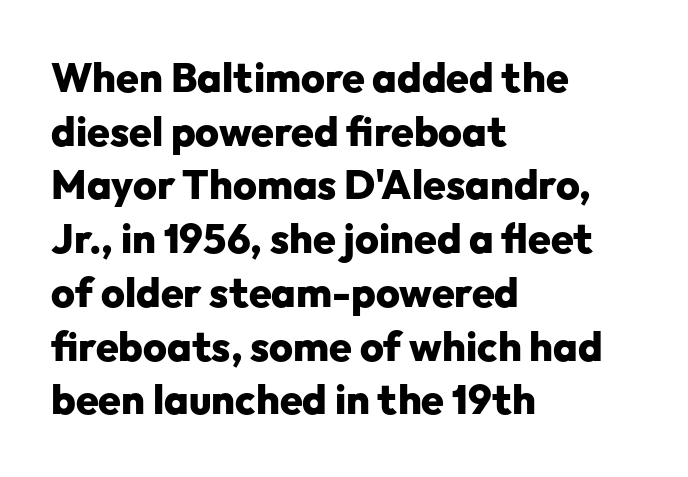
{"serif": "no", "italic": "no", "bold": "yes", "weight": "heavy", "width": "normal", "stroke_contrast": "low", "x_height": "medium", "monospaced": "no", "underline": "no", "align": "left", "line_spacing": "normal", "line_spacing_ratio": 1.31, "letter_spacing": "normal", "letter_spacing_em": 0.0, "glyph_px": 41}
